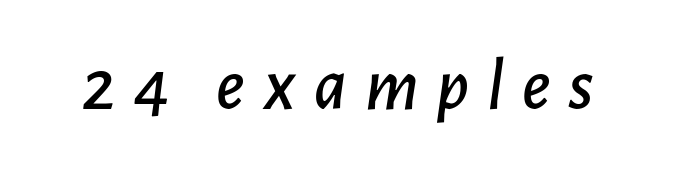
Check under the words: just untouched page. The font's italic variant was chosen for this text. The type is letterspaced generously, with wide tracking. The face used here is proportionally spaced, like ordinary book or web type.
